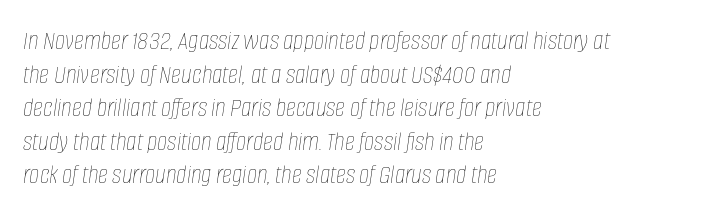
The face used here is proportionally spaced, like ordinary book or web type. Glance below the letters and you will spot only blank space. Students, note that the glyphs here touch the page at normal intervals. Where is the straight margin? On the left.
